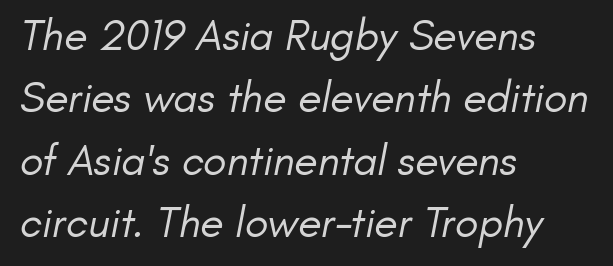
The image shows 43 px regular-weight sans-serif type; set left-aligned, normal line spacing (1.45x), normal letter spacing, not underlined; low stroke contrast and a small x-height.
